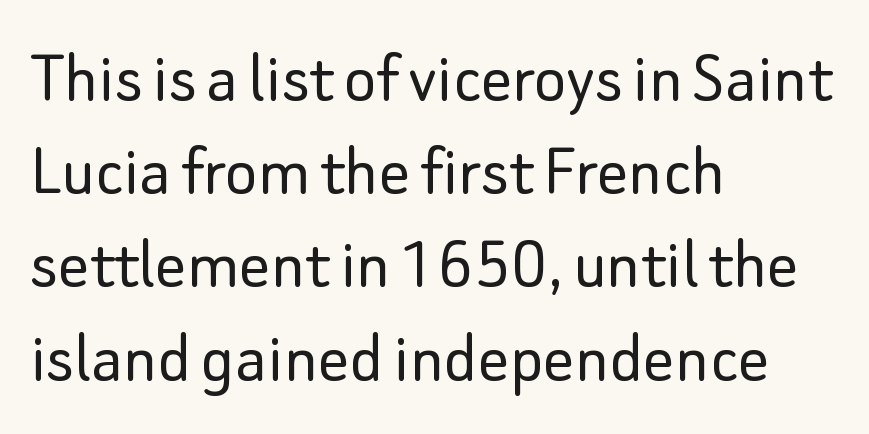
The image shows 77 px light sans-serif type, upright; set left-aligned, line spacing 1.21x, normal letter spacing, not underlined; low stroke contrast and a small x-height.
